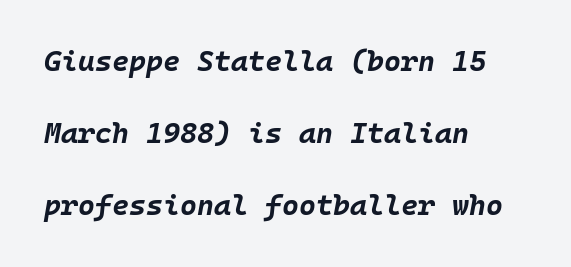
Think of a typewriter: that constant character pitch is what you see here. A typesetter would call this zero additional tracking. The letters are slanted; this is an italic face. Pretty heavy lettering here — definitely bold.
